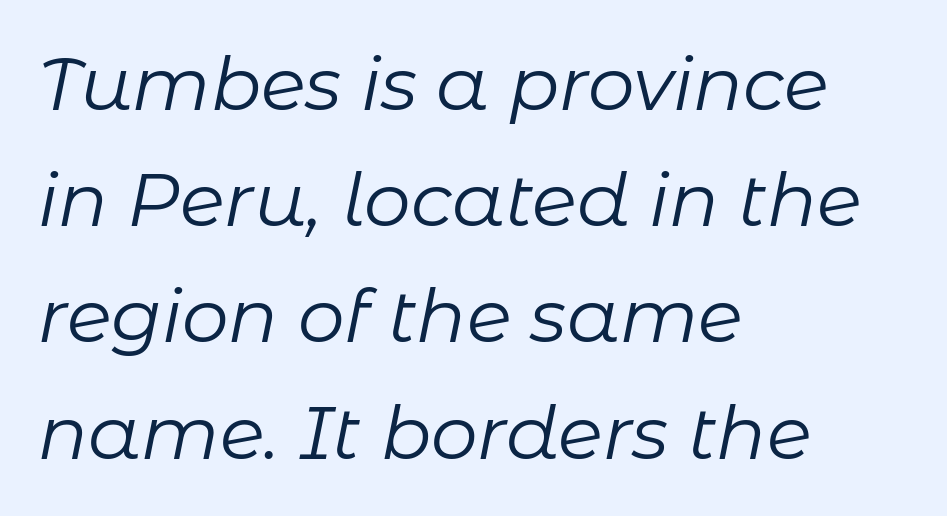
Q: Is the text bold? A: No.
Q: Is the text italic (slanted)? A: Yes, it leans right by about 11 degrees.
Q: Is the text underlined? A: No.
Q: How is the paragraph aligned? A: Left-aligned.
Q: Is the spacing between letters normal or unusually wide? A: Normal.
Q: Is the spacing between lines tight, normal or loose? A: Normal.
Q: Width (condensed, normal, or wide)? A: Normal.
Q: Stroke contrast? A: Low.
Q: x-height? A: Medium.
Q: Monospaced? A: No.
